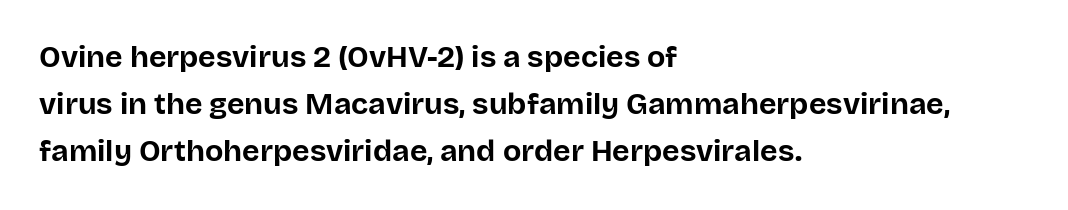
Leading matches the norm, producing a regular column. Looks like regular typesetting: each glyph gets only the width it needs. Does the weight exceed regular? Yes, all the way to bold. Does the type have serifs? No, each stem ends abruptly.
